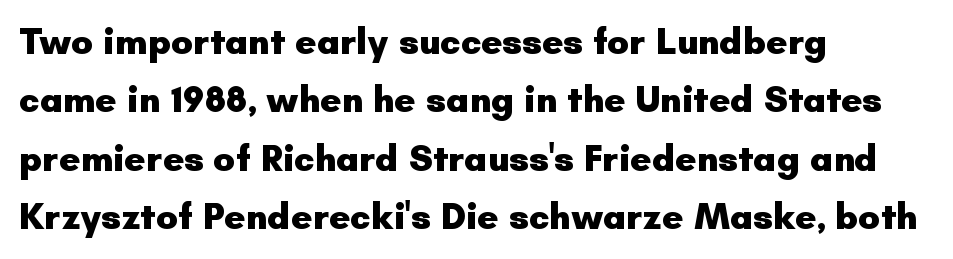
The image shows 37 px heavy sans-serif type, upright; set left-aligned, normal line spacing (1.58x), normal letter spacing, not underlined; low stroke contrast and a small x-height.
